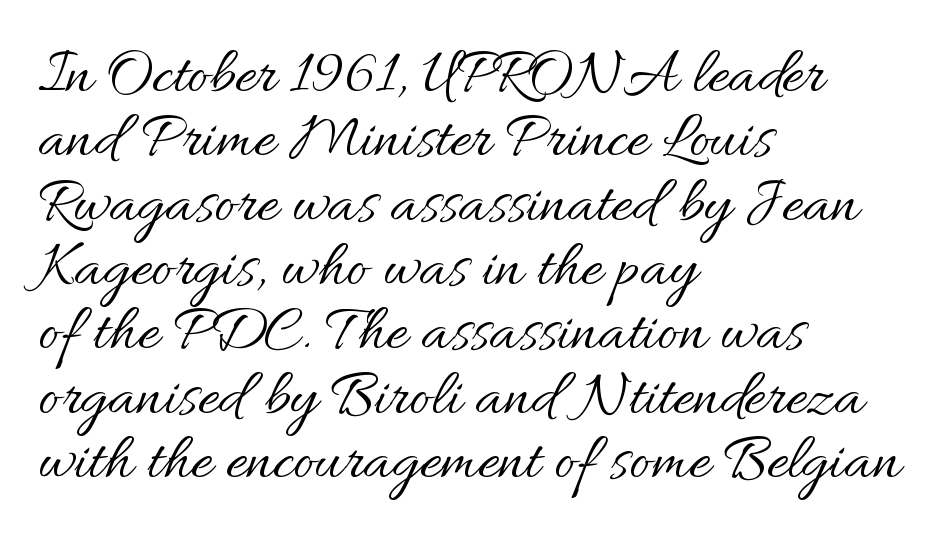
The image shows 65 px regular-weight type; set left-aligned, tight line spacing (0.99x), normal letter spacing, not underlined; medium stroke contrast and a small x-height.
